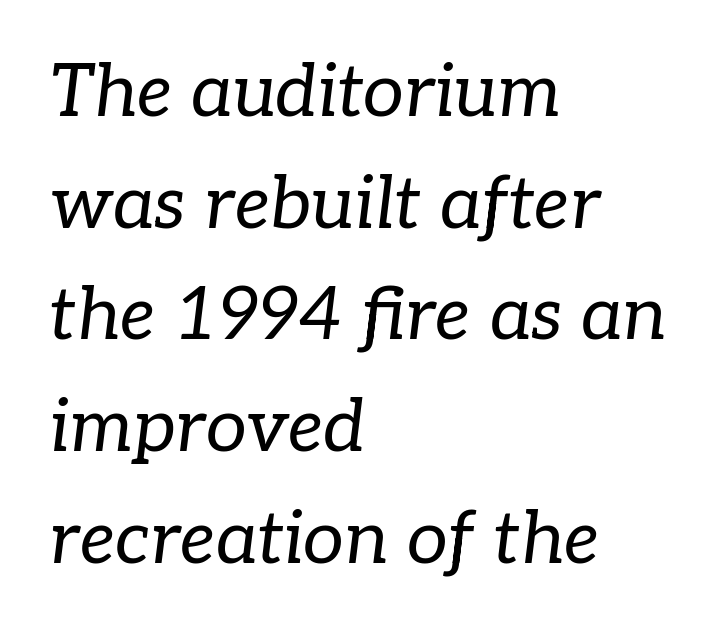
Q: Is the text bold? A: No.
Q: Is the text italic (slanted)? A: Yes, it leans right by about 7 degrees.
Q: Is the typeface a serif or a sans-serif typeface? A: Serif.
Q: Is the text underlined? A: No.
Q: How is the paragraph aligned? A: Left-aligned.
Q: Is the spacing between letters normal or unusually wide? A: Normal.
Q: Is the spacing between lines tight, normal or loose? A: Normal.
Q: Width (condensed, normal, or wide)? A: Normal.
Q: Stroke contrast? A: Low.
Q: x-height? A: Medium.
Q: Monospaced? A: No.
